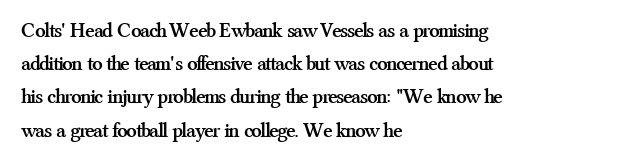
The image shows 21 px bold type, upright; set left-aligned, normal line spacing (1.58x), normal letter spacing, not underlined.
